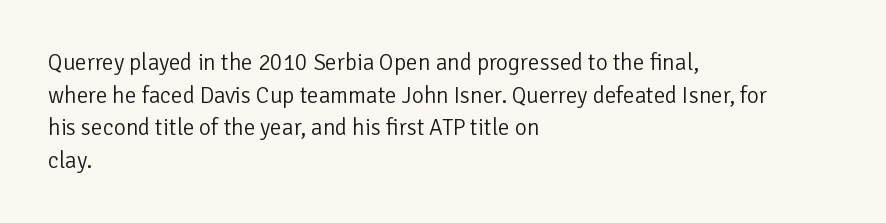
Q: Is the text bold? A: No.
Q: Is the text italic (slanted)? A: No, it is upright.
Q: Is the text underlined? A: No.
Q: How is the paragraph aligned? A: Left-aligned.
Q: Is the spacing between letters normal or unusually wide? A: Normal.
Q: Is the spacing between lines tight, normal or loose? A: Normal.
